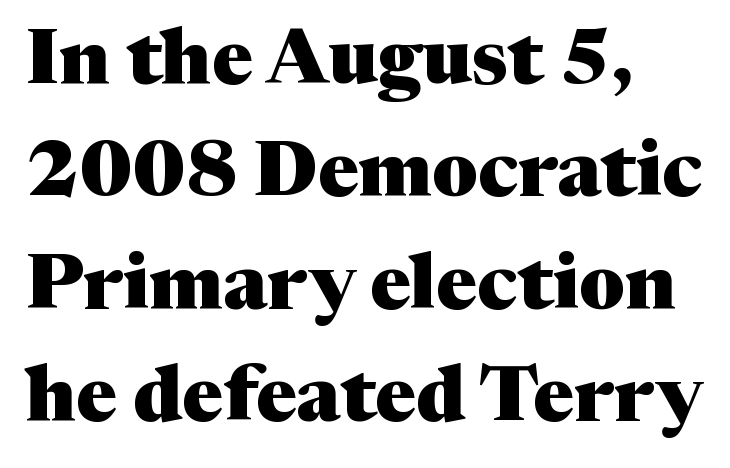
The face used here is rendered with its standard letterfit. Baseline-to-baseline distance is the conventional proportion of letter height. Check under the words: just untouched page. Reading down the block, your eye returns to a fixed left position each line.
